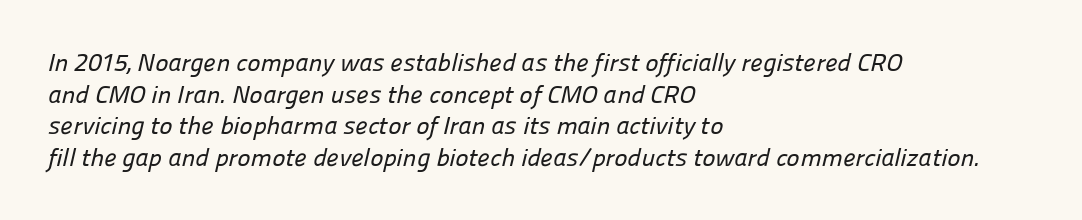
Q: Is the text underlined? A: No.
Q: How is the paragraph aligned? A: Left-aligned.
Q: Is the spacing between letters normal or unusually wide? A: Normal.
Q: Is the spacing between lines tight, normal or loose? A: Normal.
